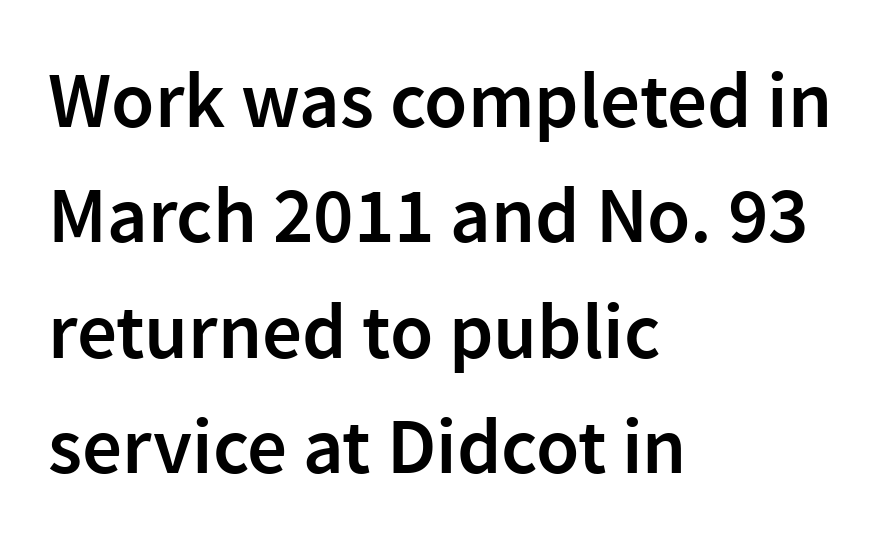
{"serif": "no", "italic": "no", "bold": "semi", "weight": "semibold", "width": "normal", "stroke_contrast": "low", "x_height": "medium", "monospaced": "no", "underline": "no", "align": "left", "line_spacing": "normal", "line_spacing_ratio": 1.46, "letter_spacing": "normal", "letter_spacing_em": 0.0, "glyph_px": 79}
